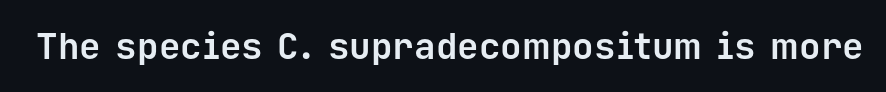
{"serif": "no", "italic": "no", "bold": "yes", "weight": "bold", "width": "normal", "stroke_contrast": "low", "x_height": "medium", "monospaced": "yes", "underline": "no", "letter_spacing": "normal", "letter_spacing_em": 0.0, "glyph_px": 36}
